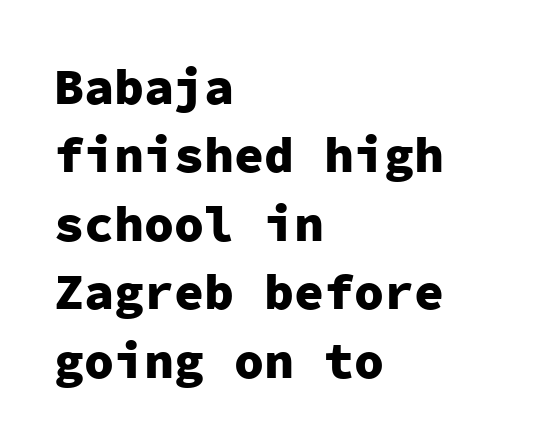
{"serif": "no", "italic": "no", "bold": "yes", "weight": "heavy", "width": "normal", "stroke_contrast": "low", "x_height": "medium", "monospaced": "yes", "underline": "no", "align": "left", "line_spacing": "normal", "line_spacing_ratio": 1.37, "letter_spacing": "normal", "letter_spacing_em": 0.0, "glyph_px": 50}
